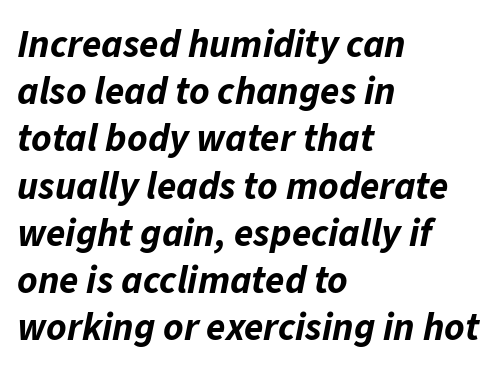
Q: Is the text bold? A: Yes.
Q: Is the text italic (slanted)? A: Yes, it leans right by about 11 degrees.
Q: Is the text underlined? A: No.
Q: How is the paragraph aligned? A: Left-aligned.
Q: Is the spacing between letters normal or unusually wide? A: Normal.
Q: Width (condensed, normal, or wide)? A: Normal.
Q: Stroke contrast? A: Low.
Q: x-height? A: Medium.
Q: Monospaced? A: No.
